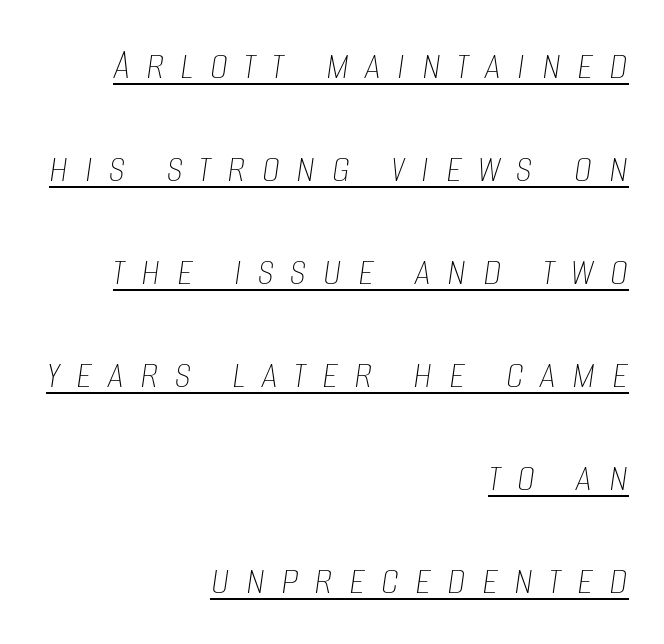
Q: Is the text bold? A: No.
Q: Is the text italic (slanted)? A: Yes, it leans right by about 8 degrees.
Q: Is the text underlined? A: Yes.
Q: How is the paragraph aligned? A: Right-aligned.
Q: Is the spacing between letters normal or unusually wide? A: Unusually wide.
Q: Is the spacing between lines tight, normal or loose? A: Loose.
Q: Width (condensed, normal, or wide)? A: Condensed.
Q: Stroke contrast? A: Low.
Q: x-height? A: Large.
Q: Monospaced? A: No.
